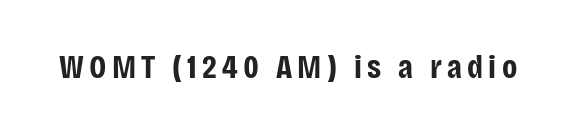
The image shows 33 px bold, condensed sans-serif type, upright; set not underlined; low stroke contrast and a large x-height.
